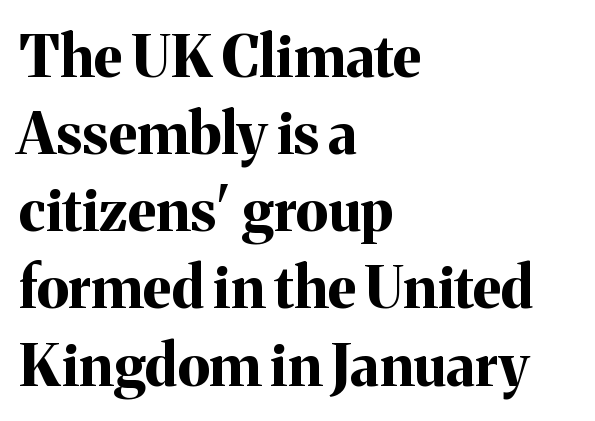
Whoever set this chose a conventional vertical rhythm. Letterform terminals end in serifs throughout the passage. Ordinary non-slanted type is in use. In terms of weight, the rendering is a true, heavy bold. The line texture is even and compact thanks to regular tracking. Only glyphs here, with clear space below each row.
